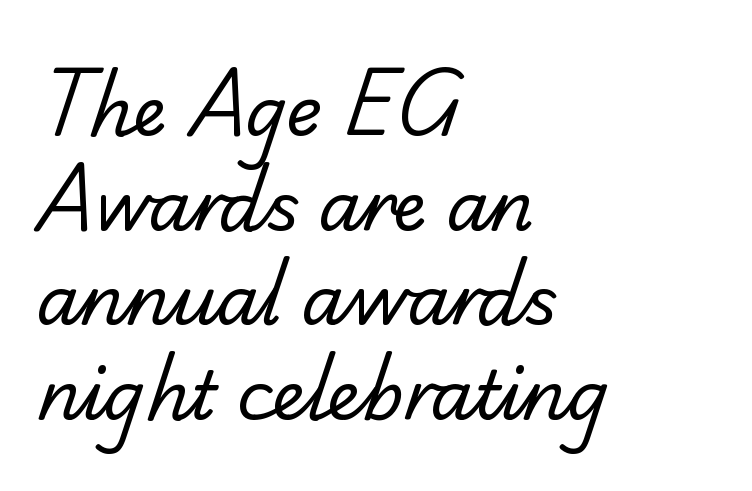
Reading down the block, your eye returns to a fixed left position each line. Interline gaps are of average width in this sample. Think of a printed novel: that variable character pitch is what you see here. In terms of letterform style, serifs are clearly present.
